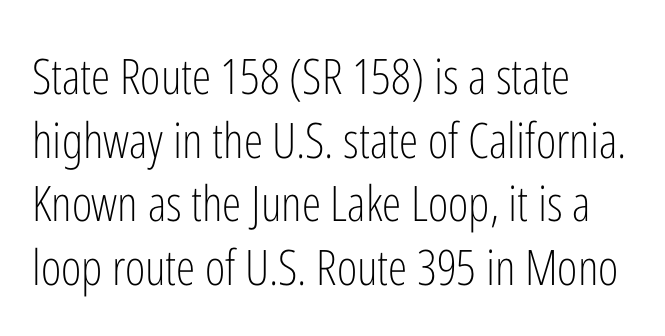
The image shows 49 px light, condensed sans-serif type, upright; set left-aligned, normal line spacing (1.3x), normal letter spacing, not underlined; low stroke contrast and a medium x-height.
